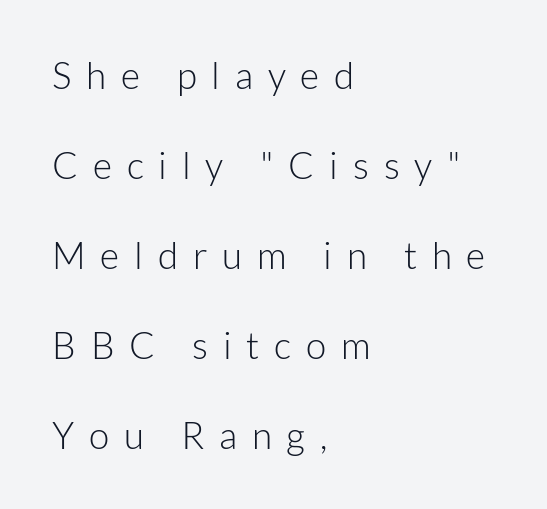
The image shows 37 px light sans-serif type, upright; set left-aligned, loose line spacing (2.43x), unusually wide letter spacing (+0.4 em), not underlined; low stroke contrast and a medium x-height.
